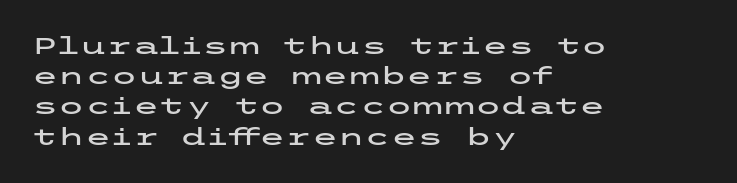
Q: Is the text italic (slanted)? A: No, it is upright.
Q: Is the text underlined? A: No.
Q: How is the paragraph aligned? A: Left-aligned.
Q: Is the spacing between letters normal or unusually wide? A: Normal.
Q: Is the spacing between lines tight, normal or loose? A: Normal.
